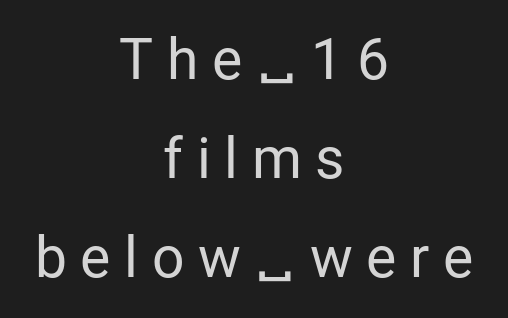
{"serif": "no", "italic": "no", "bold": "no", "weight": "regular", "width": "normal", "stroke_contrast": "low", "x_height": "medium", "monospaced": "no", "underline": "no", "align": "center", "line_spacing_ratio": 1.74, "letter_spacing": "wide", "letter_spacing_em": 0.24, "glyph_px": 57}
